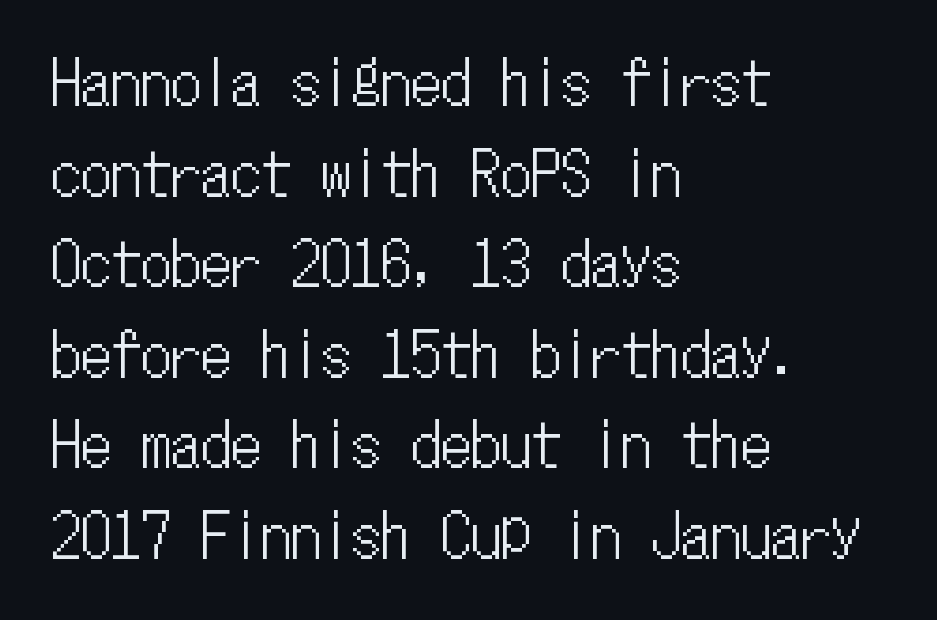
{"italic": "no", "width": "condensed", "stroke_contrast": "low", "x_height": "medium", "monospaced": "yes", "underline": "no", "align": "left", "line_spacing": "normal", "line_spacing_ratio": 1.51, "letter_spacing": "normal", "letter_spacing_em": 0.0, "glyph_px": 60}
